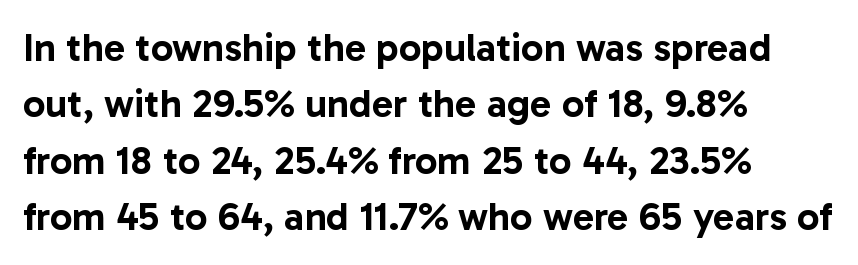
Q: Is the text italic (slanted)? A: No, it is upright.
Q: Is the typeface a serif or a sans-serif typeface? A: Sans-serif.
Q: Is the text underlined? A: No.
Q: How is the paragraph aligned? A: Left-aligned.
Q: Is the spacing between letters normal or unusually wide? A: Normal.
Q: Is the spacing between lines tight, normal or loose? A: Normal.
Q: Width (condensed, normal, or wide)? A: Normal.
Q: Stroke contrast? A: Low.
Q: x-height? A: Medium.
Q: Monospaced? A: No.
